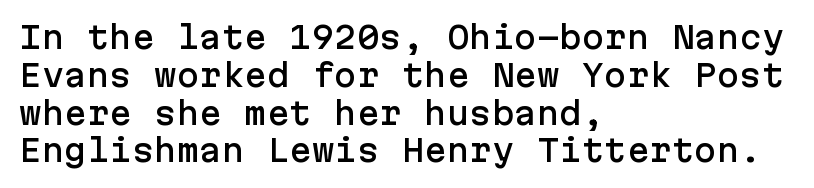
Q: Is the text italic (slanted)? A: No, it is upright.
Q: Is the typeface a serif or a sans-serif typeface? A: Sans-serif.
Q: Is the text underlined? A: No.
Q: How is the paragraph aligned? A: Left-aligned.
Q: Is the spacing between letters normal or unusually wide? A: Normal.
Q: Is the spacing between lines tight, normal or loose? A: Normal.
Q: Width (condensed, normal, or wide)? A: Normal.
Q: Stroke contrast? A: Low.
Q: x-height? A: Medium.
